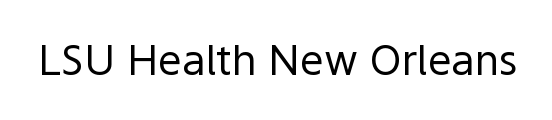
{"serif": "no", "italic": "no", "bold": "no", "weight": "regular", "width": "normal", "x_height": "medium", "monospaced": "no", "underline": "no", "letter_spacing": "normal", "letter_spacing_em": 0.0, "glyph_px": 42}
